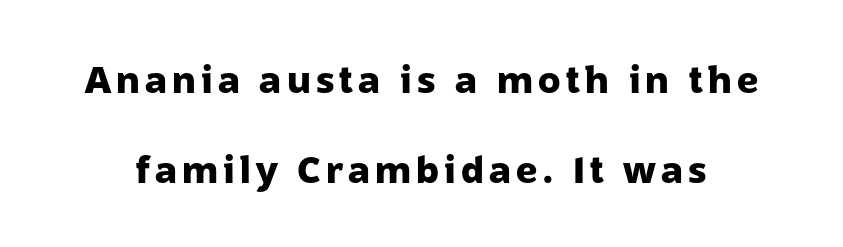
{"serif": "no", "italic": "no", "bold": "yes", "weight": "heavy", "width": "normal", "stroke_contrast": "low", "x_height": "medium", "monospaced": "no", "underline": "no", "line_spacing": "loose", "line_spacing_ratio": 2.42, "glyph_px": 37}
